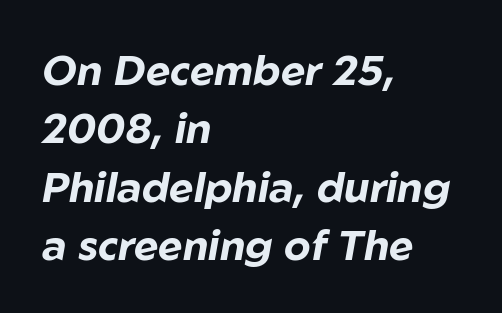
Q: Is the text bold? A: Yes.
Q: Is the text italic (slanted)? A: Yes, it leans right by about 10 degrees.
Q: Is the text underlined? A: No.
Q: How is the paragraph aligned? A: Left-aligned.
Q: Is the spacing between letters normal or unusually wide? A: Normal.
Q: Is the spacing between lines tight, normal or loose? A: Normal.
Q: Width (condensed, normal, or wide)? A: Normal.
Q: Stroke contrast? A: Low.
Q: x-height? A: Medium.
Q: Monospaced? A: No.
